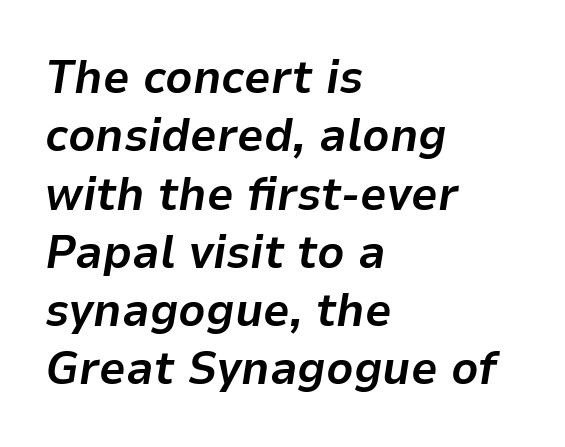
{"italic": "yes", "lean": "right", "slant_degrees": 9, "bold": "yes", "weight": "bold", "width": "normal", "stroke_contrast": "low", "x_height": "medium", "monospaced": "no", "underline": "no", "align": "left", "line_spacing_ratio": 1.24, "letter_spacing": "normal", "letter_spacing_em": 0.0, "glyph_px": 47}
